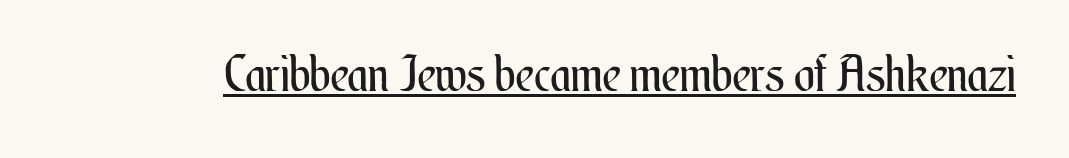
Q: Is the text bold? A: No.
Q: Is the text italic (slanted)? A: No, it is upright.
Q: Is the text underlined? A: Yes.
Q: Is the spacing between letters normal or unusually wide? A: Normal.
Q: Width (condensed, normal, or wide)? A: Condensed.
Q: Stroke contrast? A: Medium.
Q: x-height? A: Small.
Q: Monospaced? A: No.
